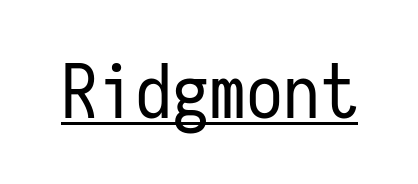
The image shows 74 px regular-weight, condensed sans-serif type, upright, monospaced; set normal letter spacing, underlined; low stroke contrast and a medium x-height.
